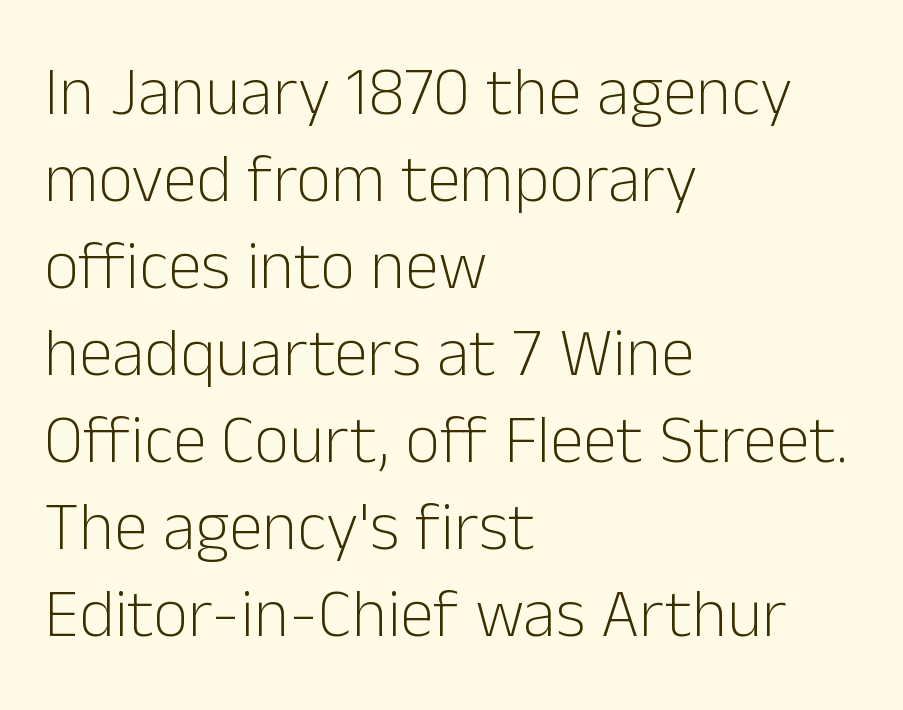
Q: Is the text bold? A: No.
Q: Is the text italic (slanted)? A: No, it is upright.
Q: Is the typeface a serif or a sans-serif typeface? A: Sans-serif.
Q: Is the text underlined? A: No.
Q: How is the paragraph aligned? A: Left-aligned.
Q: Is the spacing between letters normal or unusually wide? A: Normal.
Q: Is the spacing between lines tight, normal or loose? A: Normal.
Q: Width (condensed, normal, or wide)? A: Normal.
Q: Stroke contrast? A: Low.
Q: x-height? A: Medium.
Q: Monospaced? A: No.
